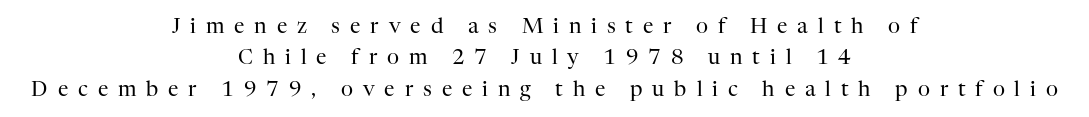
{"italic": "no", "bold": "no", "underline": "no", "align": "center", "line_spacing": "normal", "line_spacing_ratio": 1.5, "letter_spacing": "wide", "letter_spacing_em": 0.47, "glyph_px": 21}
